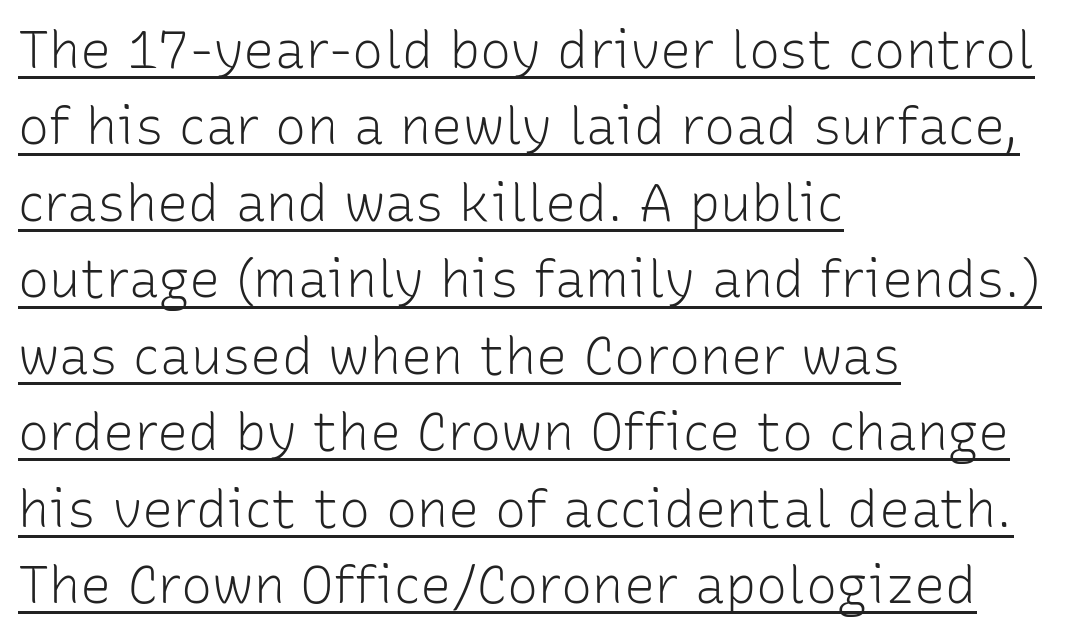
Q: Is the text bold? A: No.
Q: Is the text italic (slanted)? A: No, it is upright.
Q: Is the typeface a serif or a sans-serif typeface? A: Sans-serif.
Q: Is the text underlined? A: Yes.
Q: How is the paragraph aligned? A: Left-aligned.
Q: Is the spacing between letters normal or unusually wide? A: Normal.
Q: Is the spacing between lines tight, normal or loose? A: Normal.
Q: Width (condensed, normal, or wide)? A: Normal.
Q: Stroke contrast? A: Low.
Q: x-height? A: Medium.
Q: Monospaced? A: No.
